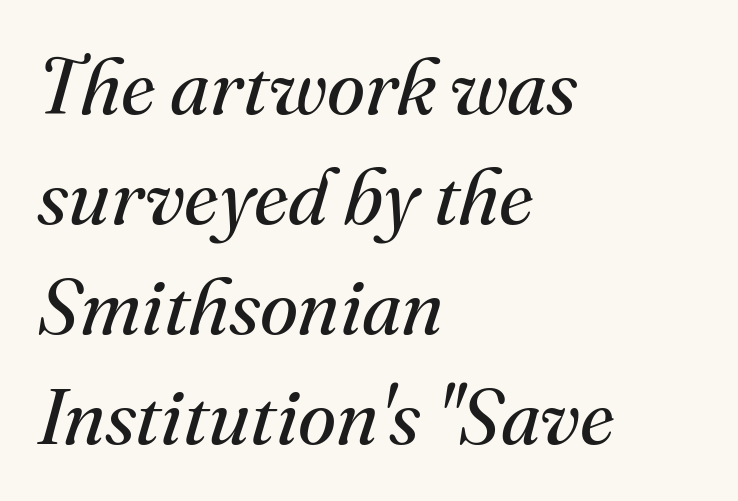
In CSS terms this would be text-align: left. Glance below the letters and you will spot only blank space. Tall strokes in this sample are angled rather than plumb. Note: serifs present on the glyphs.
